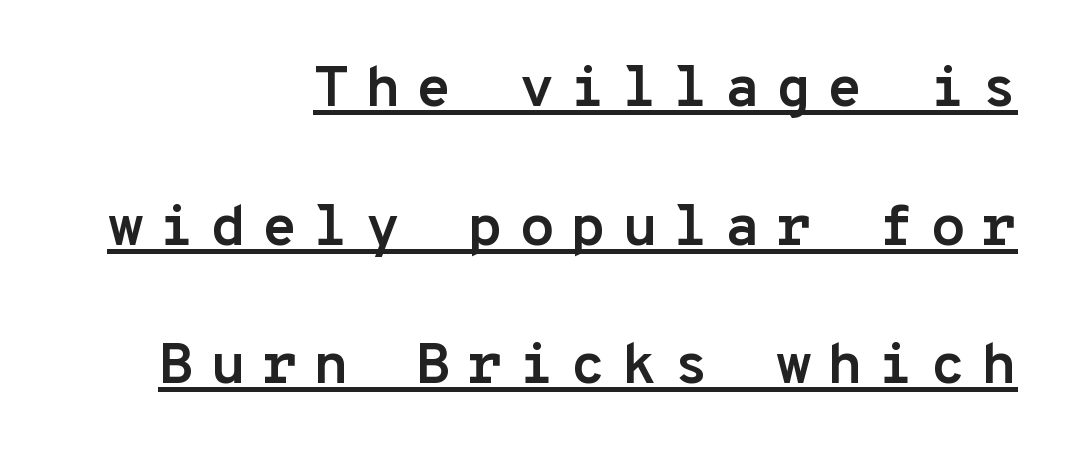
{"serif": "no", "italic": "no", "bold": "yes", "weight": "semibold", "width": "normal", "stroke_contrast": "low", "x_height": "medium", "monospaced": "yes", "underline": "yes", "align": "right", "line_spacing": "loose", "line_spacing_ratio": 2.39, "letter_spacing": "wide", "letter_spacing_em": 0.27, "glyph_px": 58}
